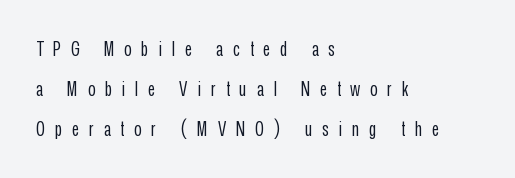
Underlining? Definitely not there. The space between consecutive lines is lavish. The compositor pushed each line to the left boundary. Inter-character spacing is expanded well beyond the font's built-in metrics.
